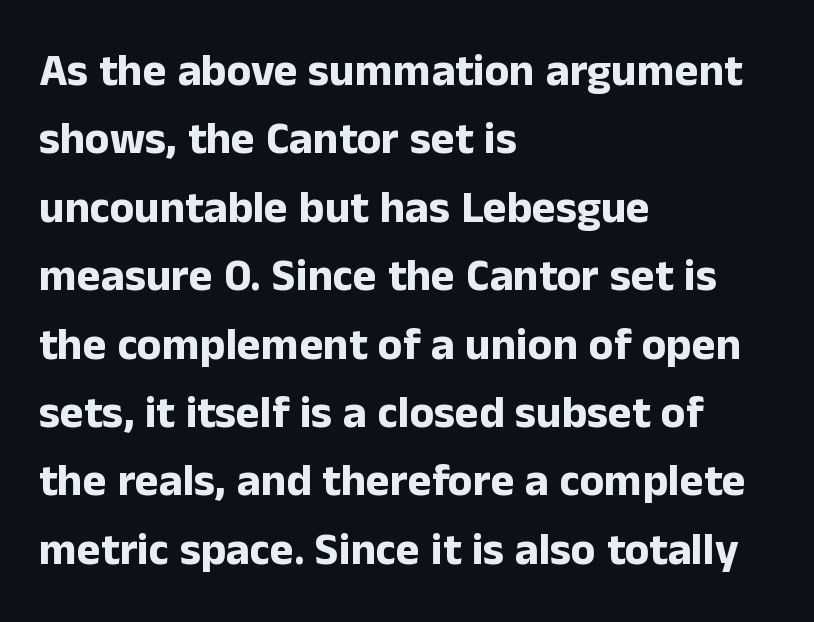
Q: Is the text bold? A: Yes.
Q: Is the text italic (slanted)? A: No, it is upright.
Q: Is the typeface a serif or a sans-serif typeface? A: Sans-serif.
Q: Is the text underlined? A: No.
Q: How is the paragraph aligned? A: Left-aligned.
Q: Is the spacing between letters normal or unusually wide? A: Normal.
Q: Is the spacing between lines tight, normal or loose? A: Normal.
Q: Width (condensed, normal, or wide)? A: Normal.
Q: Stroke contrast? A: Low.
Q: x-height? A: Medium.
Q: Monospaced? A: No.
